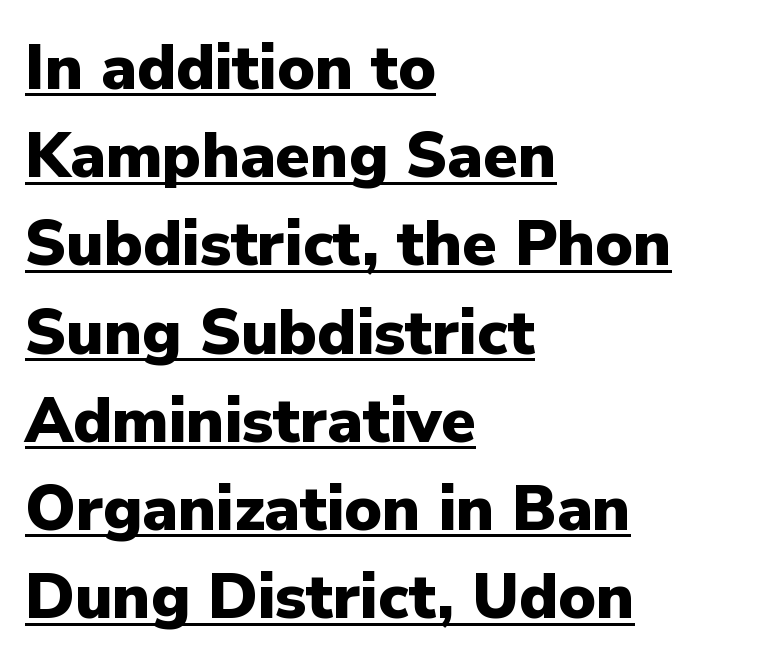
The image shows 63 px heavy sans-serif type, upright; set left-aligned, normal line spacing (1.4x), normal letter spacing, underlined; low stroke contrast and a medium x-height.
